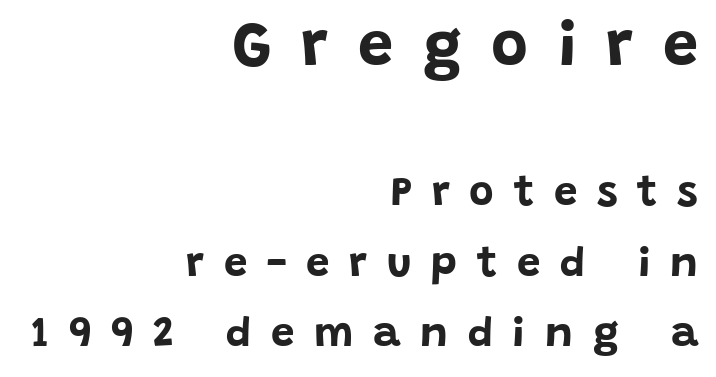
The image shows 63 px bold sans-serif type, upright; set right-aligned, normal line spacing (1.68x), unusually wide letter spacing (+0.47 em), not underlined; the first (top) block is 1.5x larger; low stroke contrast and a large x-height.
